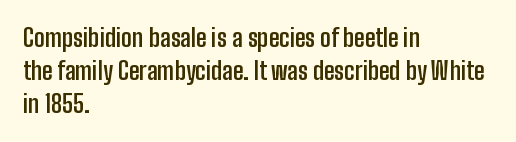
The image shows 24 px bold type, upright; set left-aligned, normal line spacing (1.37x), normal letter spacing, not underlined.
